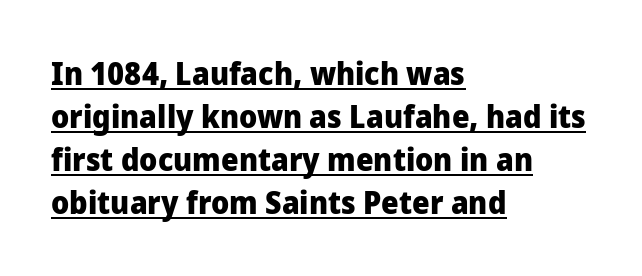
Vertically, the passage feels balanced, rows spaced as you'd expect. Looks like regular typesetting: each glyph gets only the width it needs. Posture: upright roman. Caption: multi-line text, flush left, ragged right. The line texture is even and compact thanks to regular tracking.
